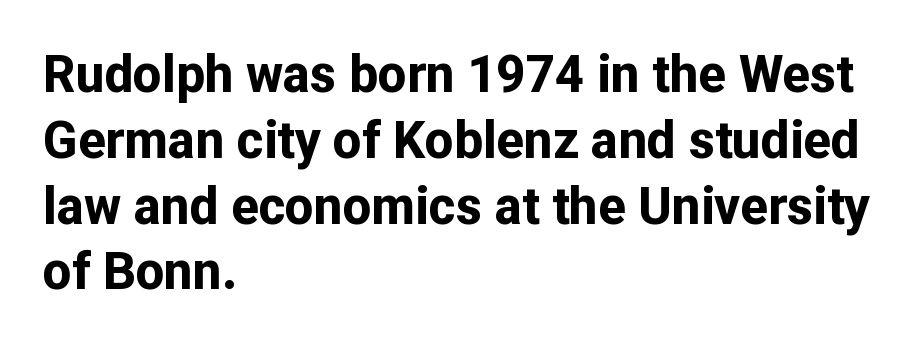
Spacing verdict: proportional, widths tailored to each character. Short and long lines alike share a common starting point at left. Bold? Absolutely — the strokes are thick and heavy. The letters stand straight up with perfectly vertical stems.
